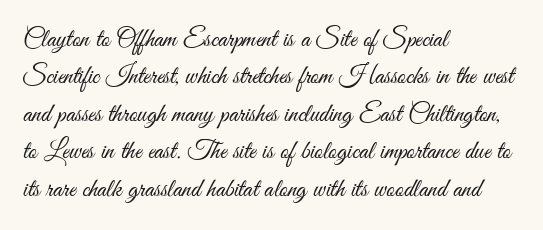
The image shows 26 px text type; set left-aligned, normal line spacing (1.44x), normal letter spacing, not underlined.
